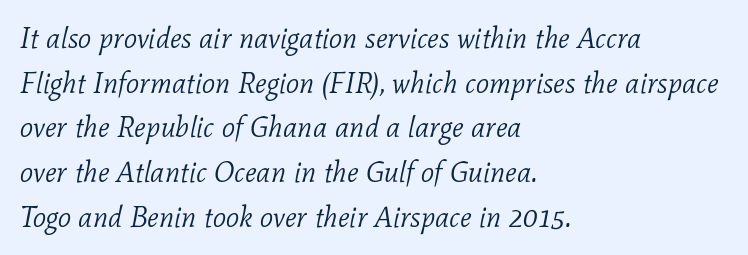
The image shows 29 px light serif type, italic (leaning right); set left-aligned, normal line spacing (1.54x), normal letter spacing, not underlined; low stroke contrast and a medium x-height.
